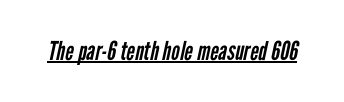
The image shows 26 px text type; set normal letter spacing, underlined.
